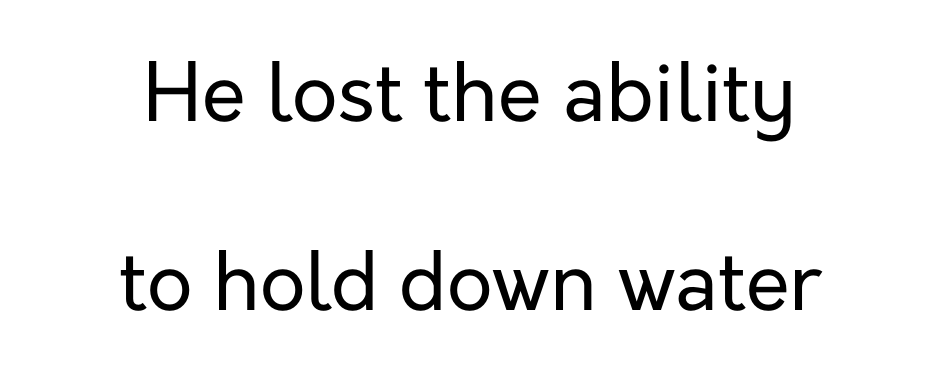
The image shows 80 px regular-weight sans-serif type, upright; set centered, loose line spacing (2.36x), normal letter spacing, not underlined; low stroke contrast and a medium x-height.
